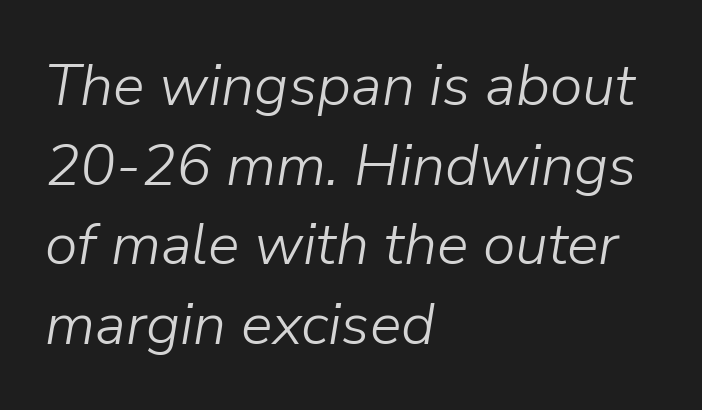
Q: Is the text bold? A: No.
Q: Is the text italic (slanted)? A: Yes, it leans right by about 9 degrees.
Q: Is the text underlined? A: No.
Q: How is the paragraph aligned? A: Left-aligned.
Q: Is the spacing between letters normal or unusually wide? A: Normal.
Q: Is the spacing between lines tight, normal or loose? A: Normal.
Q: Width (condensed, normal, or wide)? A: Normal.
Q: Stroke contrast? A: Low.
Q: x-height? A: Medium.
Q: Monospaced? A: No.
